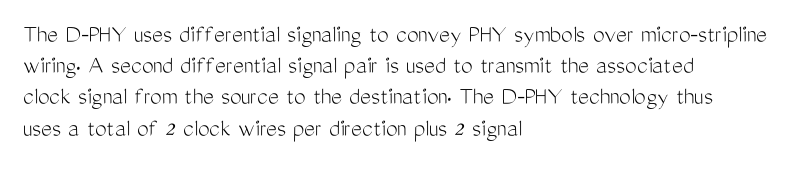
The image shows 26 px text type, upright; set left-aligned, line spacing 1.2x, normal letter spacing, not underlined.
